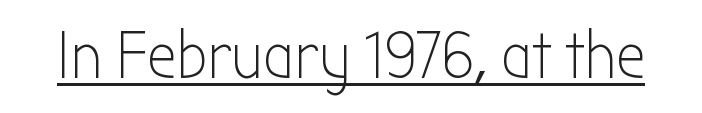
Q: Is the text bold? A: No.
Q: Is the text italic (slanted)? A: No, it is upright.
Q: Is the typeface a serif or a sans-serif typeface? A: Sans-serif.
Q: Is the text underlined? A: Yes.
Q: Is the spacing between letters normal or unusually wide? A: Normal.
Q: Width (condensed, normal, or wide)? A: Condensed.
Q: Stroke contrast? A: Low.
Q: x-height? A: Medium.
Q: Monospaced? A: No.
